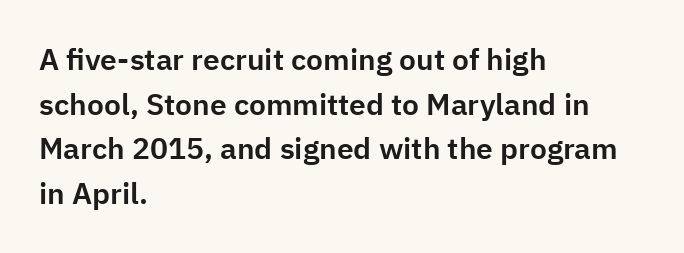
Q: Is the text italic (slanted)? A: No, it is upright.
Q: Is the typeface a serif or a sans-serif typeface? A: Sans-serif.
Q: Is the text underlined? A: No.
Q: How is the paragraph aligned? A: Left-aligned.
Q: Is the spacing between letters normal or unusually wide? A: Normal.
Q: Is the spacing between lines tight, normal or loose? A: Normal.
Q: Width (condensed, normal, or wide)? A: Normal.
Q: Stroke contrast? A: Low.
Q: x-height? A: Medium.
Q: Monospaced? A: No.
